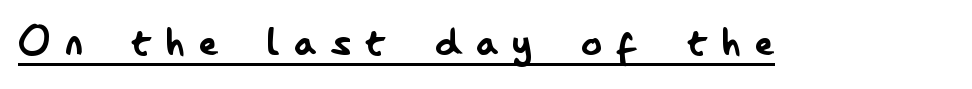
{"serif": "no", "italic": "no", "bold": "no", "weight": "regular", "width": "condensed", "stroke_contrast": "low", "x_height": "small", "monospaced": "no", "underline": "yes", "letter_spacing": "wide", "letter_spacing_em": 0.28, "glyph_px": 52}
